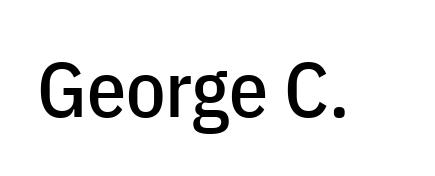
The image shows 78 px condensed sans-serif type, upright; set normal letter spacing, not underlined; low stroke contrast and a medium x-height.
